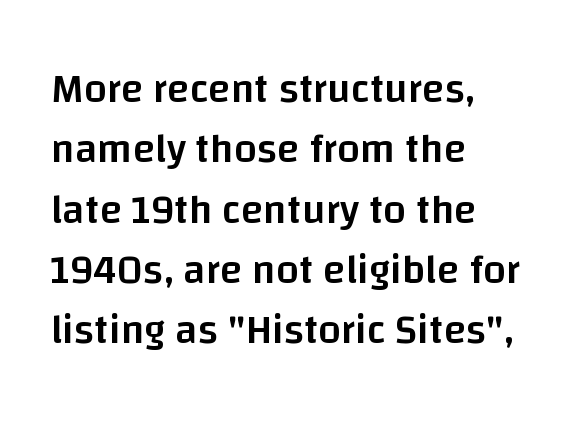
The image shows 41 px semibold sans-serif type, upright; set left-aligned, normal line spacing (1.47x), normal letter spacing, not underlined; low stroke contrast and a large x-height.
